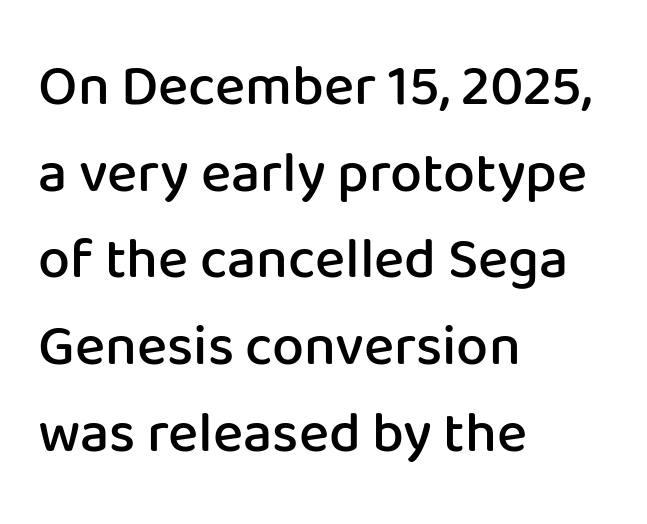
Caption: standard tracking, unaltered. Words float on clear page, feet unadorned. The passage shown is semibold, sitting just below true bold. Posture: vertical. Compared with typical paragraphs, the rows here are spaced about the same.
